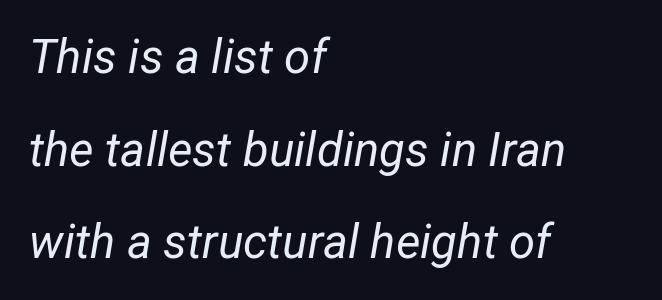
The image shows 47 px regular-weight type, italic (leaning right); set left-aligned, loose line spacing (1.97x), normal letter spacing, not underlined; low stroke contrast and a medium x-height.
